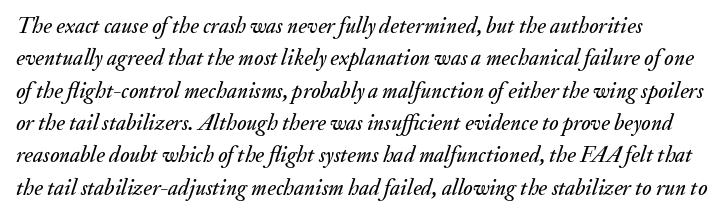
Q: Is the text italic (slanted)? A: Yes, it leans right by about 20 degrees.
Q: Is the text underlined? A: No.
Q: Is the spacing between letters normal or unusually wide? A: Normal.
Q: Is the spacing between lines tight, normal or loose? A: Normal.
